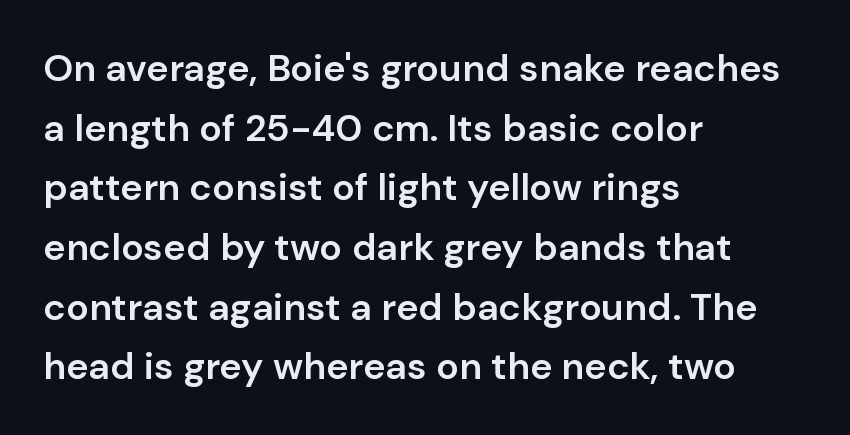
The image shows 38 px semibold sans-serif type, upright; set left-aligned, normal line spacing (1.57x), normal letter spacing, not underlined; low stroke contrast and a medium x-height.
